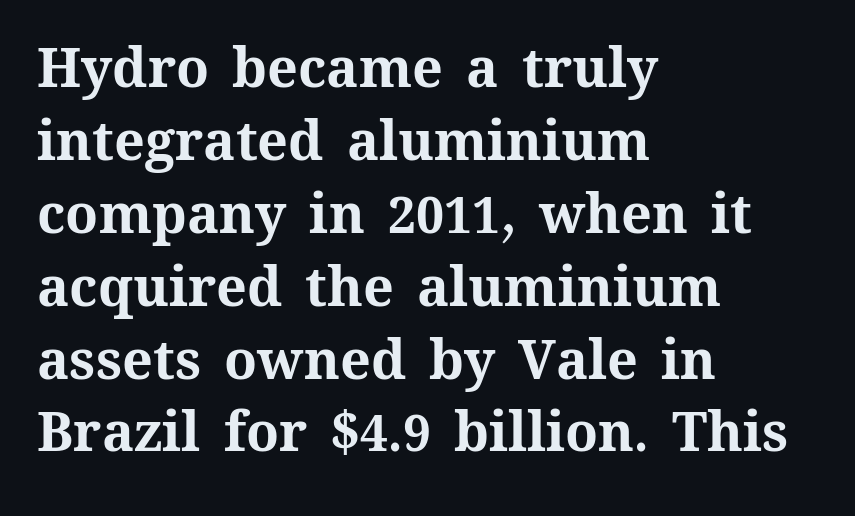
The image shows 54 px bold type, upright; set left-aligned, normal line spacing (1.35x), normal letter spacing, not underlined; medium stroke contrast and a medium x-height.
